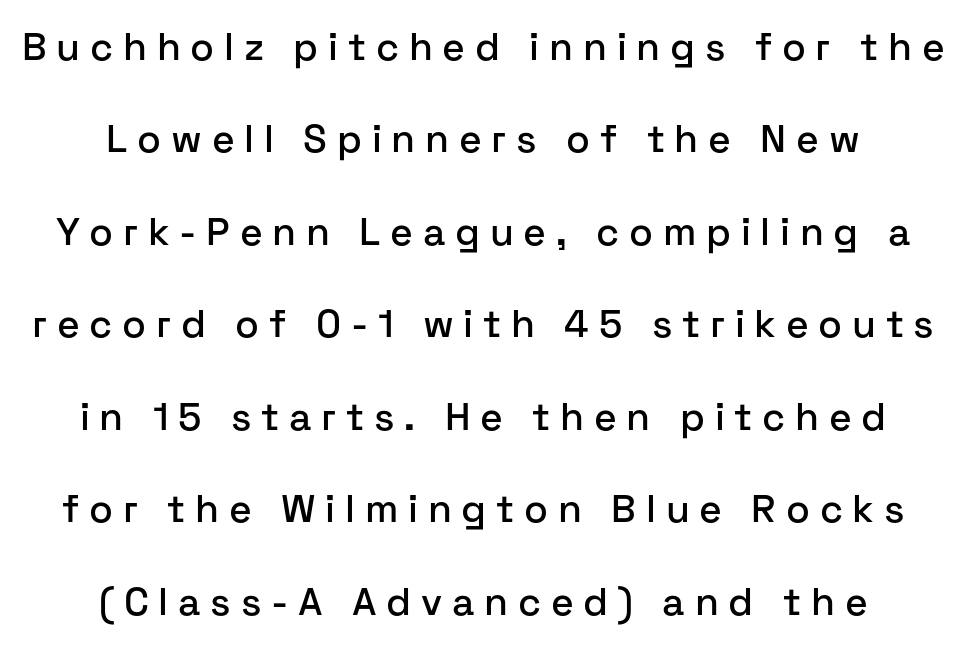
Are there feet on the stems? There aren't — it's a sans. Check under the words: just untouched page. You could not count columns in this text — the font is proportionally spaced. The lettering stays uniformly vertical, giving the passage a roman look. The rag falls on both sides of this text block equally. The tracking reads as deliberately expanded to a designer's eye.
